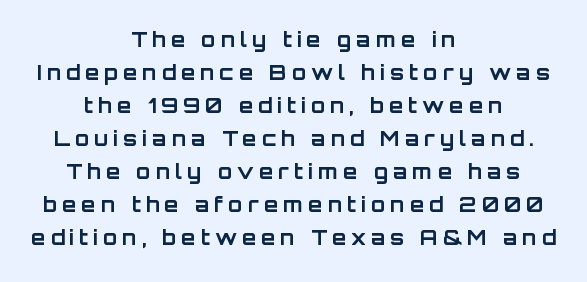
Q: Is the text bold? A: Yes.
Q: Is the text italic (slanted)? A: No, it is upright.
Q: Is the text underlined? A: No.
Q: How is the paragraph aligned? A: Centered.
Q: Is the spacing between letters normal or unusually wide? A: Unusually wide.
Q: Is the spacing between lines tight, normal or loose? A: Normal.
